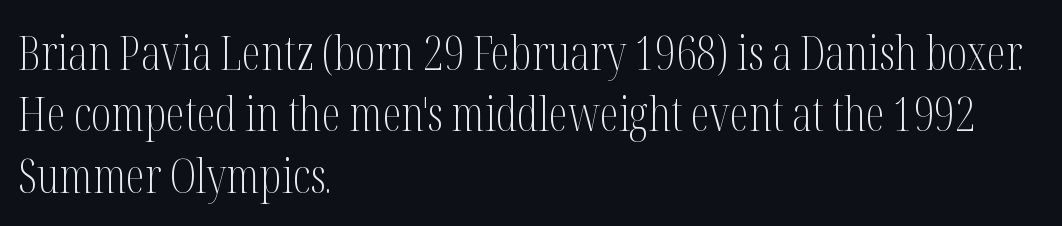
The image shows 48 px light, condensed serif type, upright; set left-aligned, normal line spacing (1.28x), normal letter spacing, not underlined; medium stroke contrast and a medium x-height.
